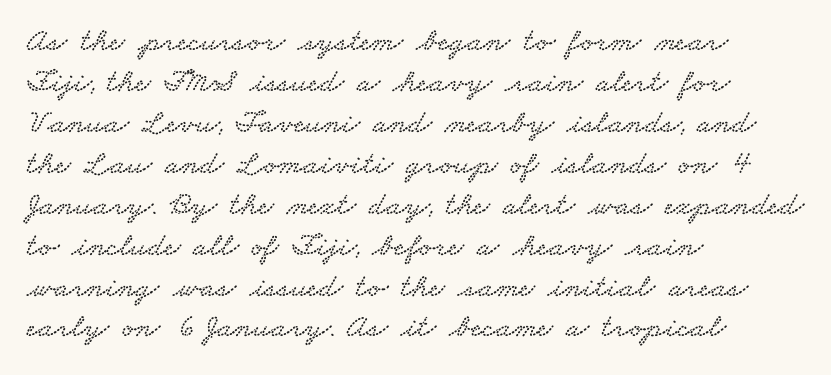
Reading down the block, your eye returns to a fixed left position each line. Underlining? Definitely not there. The letters carry serifs — small finishing strokes at the ends of their stems. Spacing verdict: proportional, widths tailored to each character. No extra tracking has been applied to these lines.
